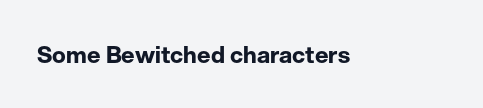
Q: Is the text bold? A: Yes.
Q: Is the text italic (slanted)? A: No, it is upright.
Q: Is the text underlined? A: No.
Q: Is the spacing between letters normal or unusually wide? A: Normal.
